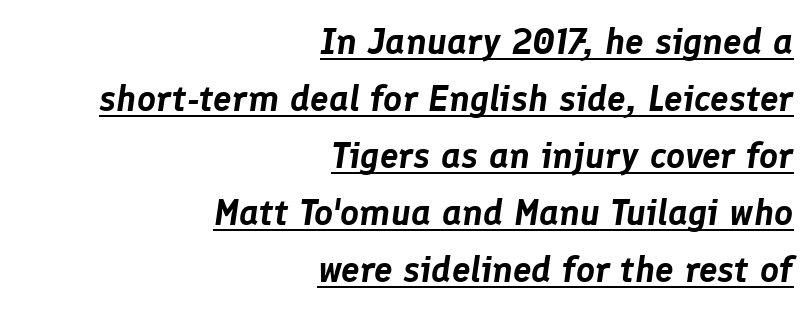
{"italic": "yes", "lean": "right", "slant_degrees": 8, "width": "normal", "stroke_contrast": "low", "x_height": "medium", "monospaced": "no", "underline": "yes", "align": "right", "line_spacing": "normal", "line_spacing_ratio": 1.54, "letter_spacing": "normal", "letter_spacing_em": 0.0, "glyph_px": 37}
